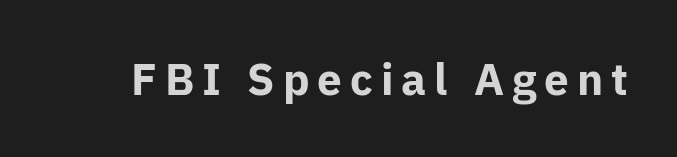
Q: Is the text bold? A: Yes.
Q: Is the text italic (slanted)? A: No, it is upright.
Q: Is the typeface a serif or a sans-serif typeface? A: Sans-serif.
Q: Is the text underlined? A: No.
Q: Width (condensed, normal, or wide)? A: Normal.
Q: Stroke contrast? A: Low.
Q: x-height? A: Medium.
Q: Monospaced? A: No.
